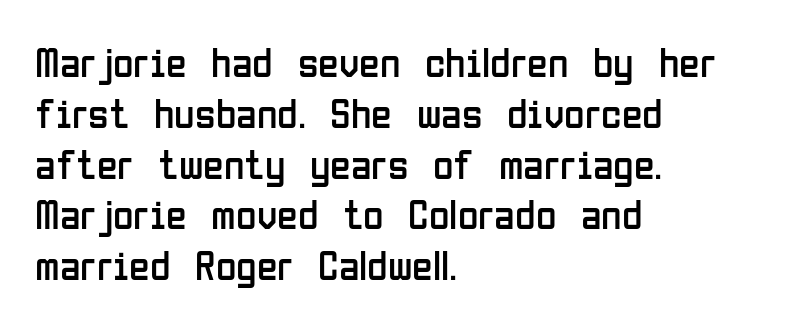
{"serif": "no", "italic": "no", "bold": "no", "weight": "regular", "width": "condensed", "stroke_contrast": "low", "x_height": "medium", "monospaced": "no", "underline": "no", "align": "left", "line_spacing_ratio": 1.21, "letter_spacing": "normal", "letter_spacing_em": 0.0, "glyph_px": 42}
